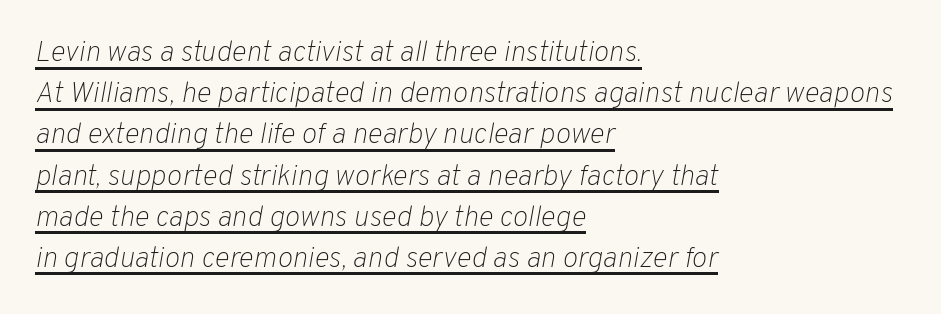
Teacher's note: observe the even left margin — that is flush-left alignment. Compared with undecorated copy, this sample adds a rule below the words. The characters are drawn with everyday or finer stroke widths. Nothing unusual about the tracking: characters are spaced as the font intends. In terms of leading, this rendering sits right in the middle.
